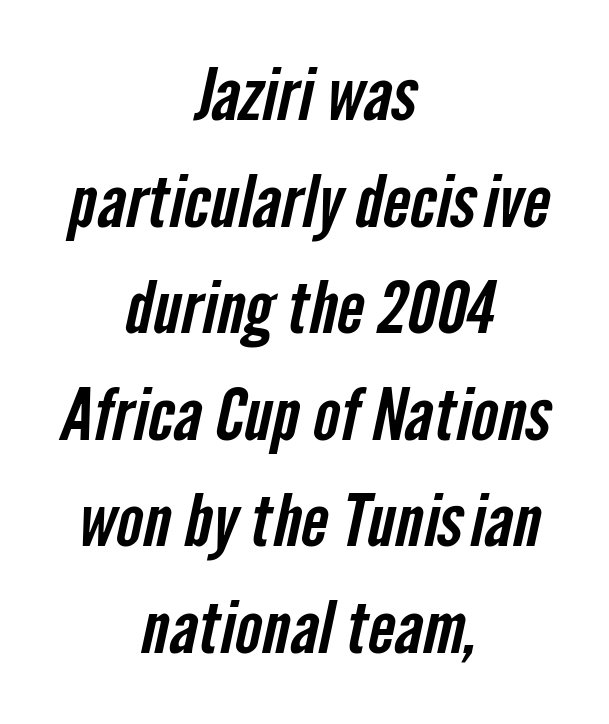
Q: Is the typeface a serif or a sans-serif typeface? A: Sans-serif.
Q: Is the text underlined? A: No.
Q: How is the paragraph aligned? A: Centered.
Q: Is the spacing between letters normal or unusually wide? A: Normal.
Q: Is the spacing between lines tight, normal or loose? A: Normal.
Q: Width (condensed, normal, or wide)? A: Condensed.
Q: Stroke contrast? A: Low.
Q: x-height? A: Medium.
Q: Monospaced? A: No.
